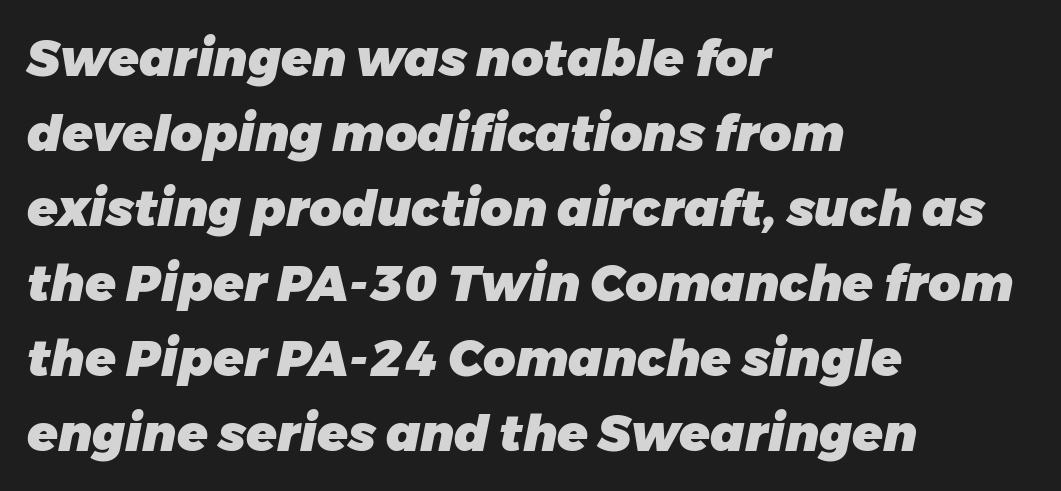
Q: Is the text bold? A: Yes.
Q: Is the text italic (slanted)? A: Yes, it leans right by about 11 degrees.
Q: Is the text underlined? A: No.
Q: How is the paragraph aligned? A: Left-aligned.
Q: Is the spacing between letters normal or unusually wide? A: Normal.
Q: Is the spacing between lines tight, normal or loose? A: Normal.
Q: Width (condensed, normal, or wide)? A: Normal.
Q: Stroke contrast? A: Low.
Q: x-height? A: Medium.
Q: Monospaced? A: No.
